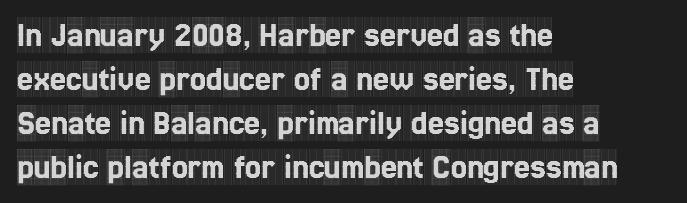
{"serif": "yes", "italic": "no", "width": "condensed", "x_height": "large", "monospaced": "no", "underline": "no", "align": "left", "line_spacing_ratio": 1.22, "letter_spacing": "normal", "letter_spacing_em": 0.0, "glyph_px": 36}
